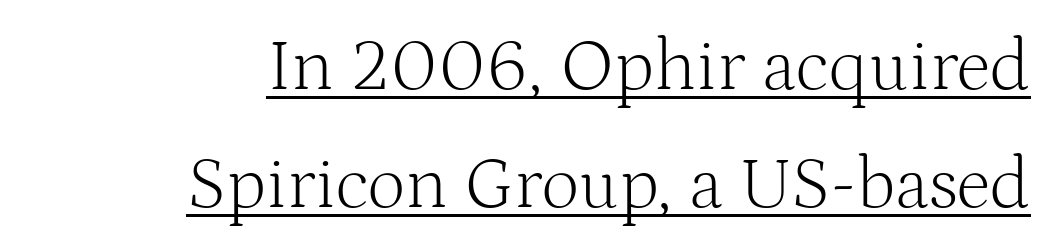
Q: Is the text bold? A: No.
Q: Is the text italic (slanted)? A: No, it is upright.
Q: Is the typeface a serif or a sans-serif typeface? A: Serif.
Q: Is the text underlined? A: Yes.
Q: How is the paragraph aligned? A: Right-aligned.
Q: Is the spacing between letters normal or unusually wide? A: Normal.
Q: Is the spacing between lines tight, normal or loose? A: Normal.
Q: Width (condensed, normal, or wide)? A: Normal.
Q: Stroke contrast? A: Medium.
Q: x-height? A: Medium.
Q: Monospaced? A: No.
